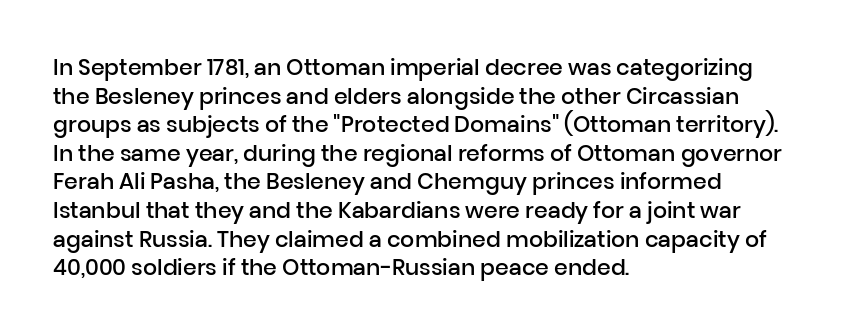
Between one letter and the next there's only the usual sliver of space. Firm but not heavy-handed strokes: this text is semibold. No italicization has been applied; the sample stays upright. Each line starts at the same left margin while the right side varies. Notice how descenders clear the ascenders below comfortably — that's standard leading.
